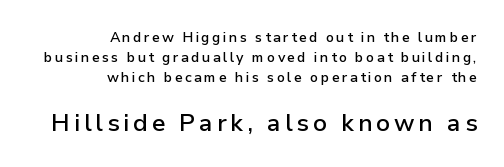
{"italic": "no", "bold": "semi", "underline": "no", "align": "right", "line_spacing": "normal", "line_spacing_ratio": 1.42, "larger_block": "second", "size_ratio": 1.71, "glyph_px": 24}
